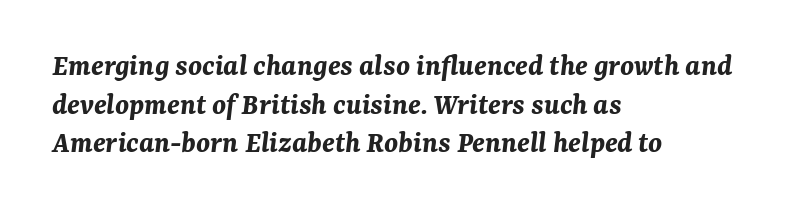
The lettering tilts uniformly, giving the passage an italic look. In CSS terms this would be text-align: left. The rendering uses a moderate line-height, typical for paragraphs. Thick stems and heavy bowls — unmistakably bold. A clean baseline with only descenders dipping below it. Think of a printed novel: that variable character pitch is what you see here.
